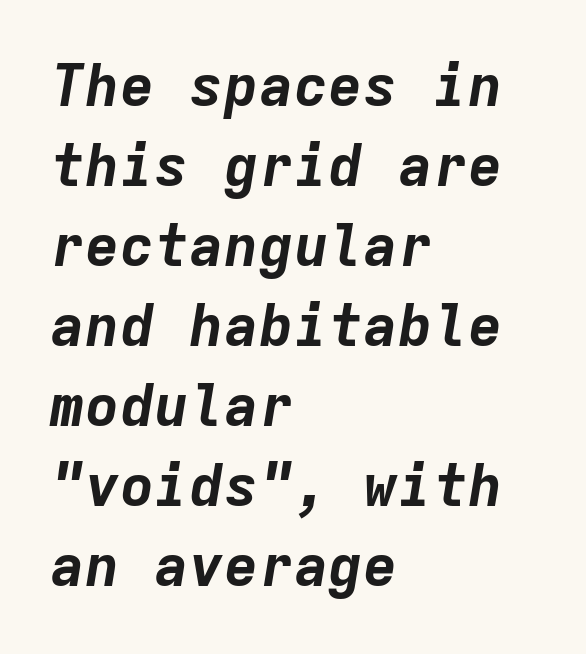
Summary of vertical rhythm: regular, with standard interline spacing. The line texture is even and compact thanks to regular tracking. Slanted lettering throughout. Descenders are the only things crossing below the line. The face used here is monospaced, like something from a code editor.
